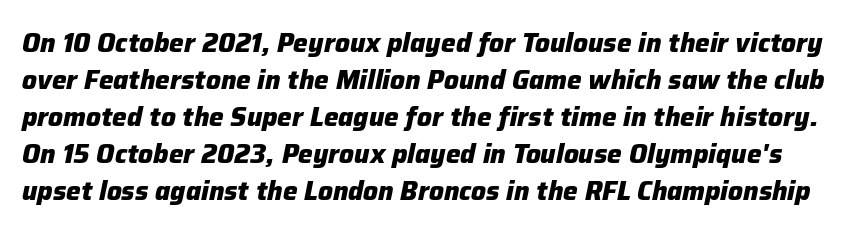
Q: Is the text bold? A: Yes.
Q: Is the text italic (slanted)? A: Yes, it leans right by about 12 degrees.
Q: Is the text underlined? A: No.
Q: Is the spacing between letters normal or unusually wide? A: Normal.
Q: Is the spacing between lines tight, normal or loose? A: Normal.
